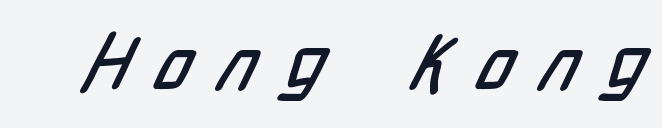
{"serif": "no", "width": "condensed", "stroke_contrast": "low", "x_height": "medium", "monospaced": "no", "underline": "no", "letter_spacing": "wide", "letter_spacing_em": 0.33, "glyph_px": 80}
